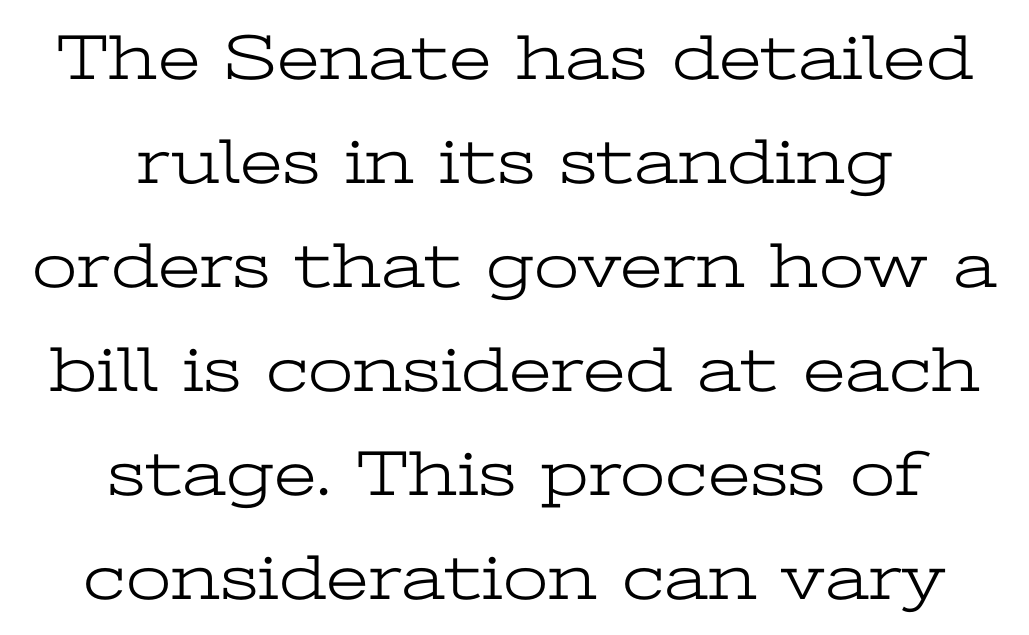
The image shows 65 px light, wide serif type, upright; set centered, normal line spacing (1.6x), normal letter spacing, not underlined; low stroke contrast and a medium x-height.
